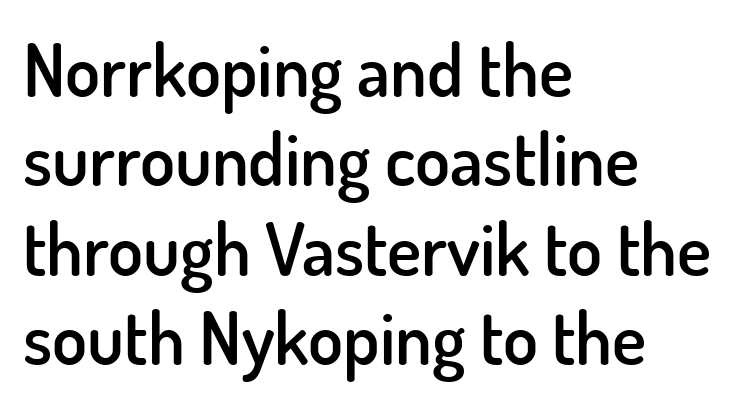
Q: Is the text bold? A: Semi-bold.
Q: Is the text italic (slanted)? A: No, it is upright.
Q: Is the typeface a serif or a sans-serif typeface? A: Sans-serif.
Q: Is the text underlined? A: No.
Q: How is the paragraph aligned? A: Left-aligned.
Q: Is the spacing between letters normal or unusually wide? A: Normal.
Q: Width (condensed, normal, or wide)? A: Normal.
Q: Stroke contrast? A: Low.
Q: x-height? A: Small.
Q: Monospaced? A: No.
